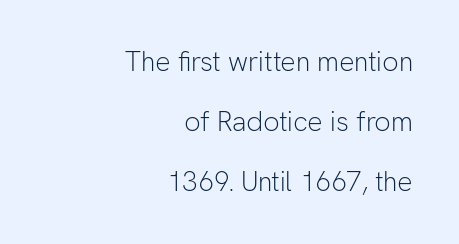
Q: Is the text bold? A: No.
Q: Is the text italic (slanted)? A: No, it is upright.
Q: Is the text underlined? A: No.
Q: How is the paragraph aligned? A: Right-aligned.
Q: Is the spacing between letters normal or unusually wide? A: Normal.
Q: Is the spacing between lines tight, normal or loose? A: Loose.
